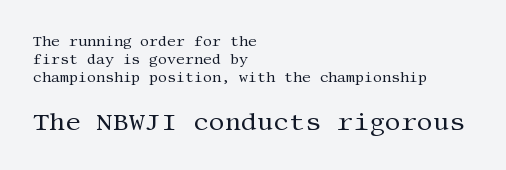
Q: Is the text bold? A: No.
Q: Is the text italic (slanted)? A: No, it is upright.
Q: Is the text underlined? A: No.
Q: How is the paragraph aligned? A: Left-aligned.
Q: Is the spacing between letters normal or unusually wide? A: Normal.
Q: Is the spacing between lines tight, normal or loose? A: Normal.
Q: Which block of text is set in a larger size, the first (top) or the second (bottom)? A: The second (bottom) one.
